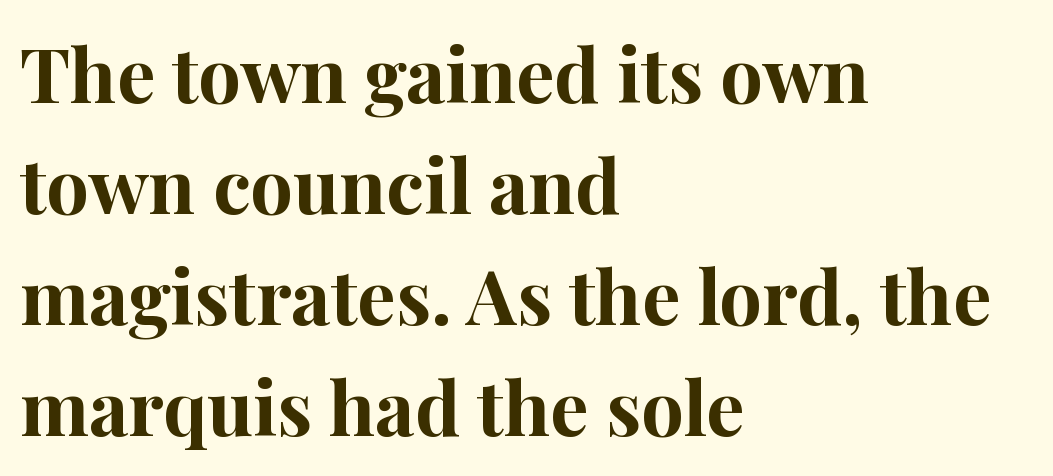
Q: Is the text bold? A: Yes.
Q: Is the text italic (slanted)? A: No, it is upright.
Q: Is the typeface a serif or a sans-serif typeface? A: Serif.
Q: Is the text underlined? A: No.
Q: How is the paragraph aligned? A: Left-aligned.
Q: Is the spacing between letters normal or unusually wide? A: Normal.
Q: Is the spacing between lines tight, normal or loose? A: Normal.
Q: Width (condensed, normal, or wide)? A: Normal.
Q: Stroke contrast? A: High.
Q: x-height? A: Medium.
Q: Monospaced? A: No.
